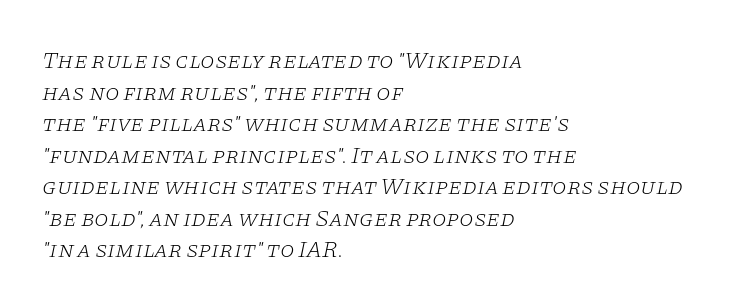
Reading down the column, the eye jumps a familiar distance to each next line. The rendering anchors every line to the left-hand side. Slanted lettering throughout. The area under the type is left untouched.
